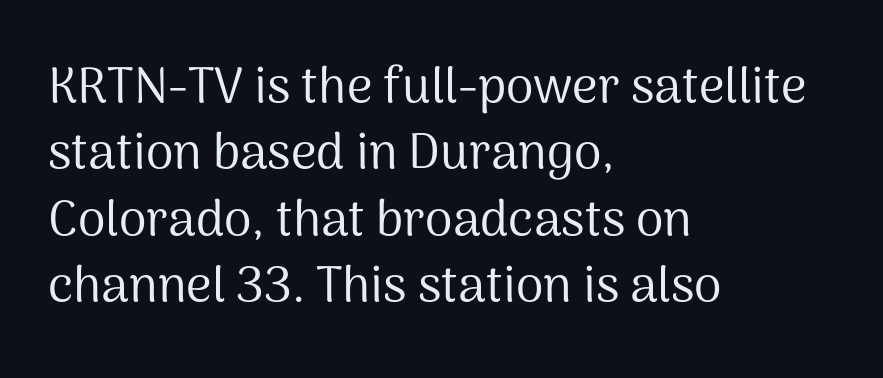
The image shows 50 px regular-weight sans-serif type, upright; set left-aligned, normal line spacing (1.33x), normal letter spacing, not underlined; medium stroke contrast and a medium x-height.
